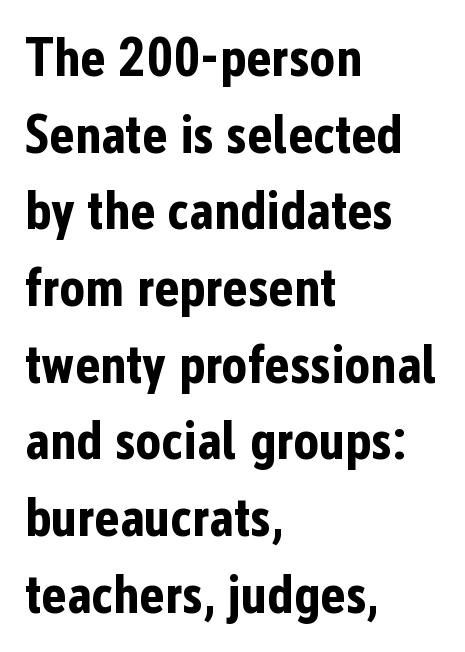
Nobody drew a line under any word here. A roman cut, with each character standing at attention. Every row of glyphs begins at an identical x-position on the left. A typesetter would call this zero additional tracking. Is this a fixed-width face? No — the glyphs have proportional, varying widths.
